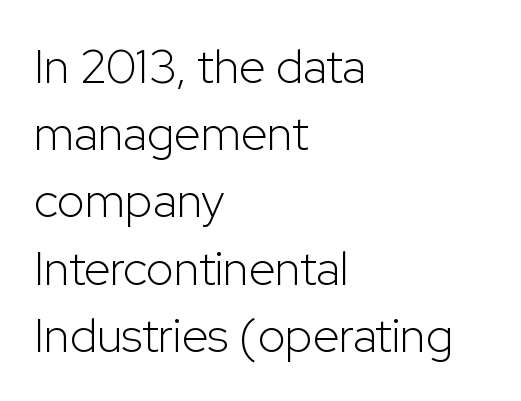
Stroke mass is kept to a normal reading level or below. The passage shown is typed in a proportional face where columns would drift. The strip under each line holds only bare page. This is roman type, the default non-slanted kind.
